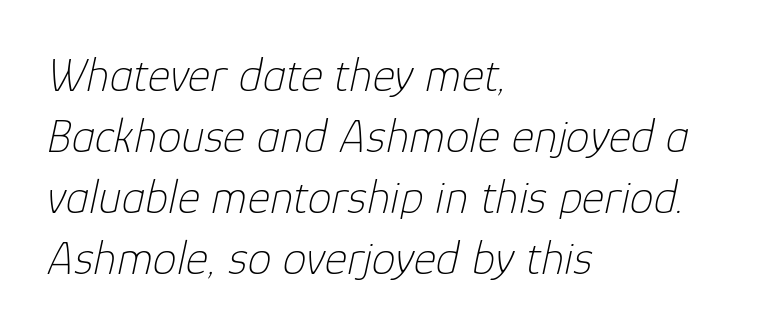
{"italic": "yes", "lean": "right", "slant_degrees": 12, "bold": "no", "weight": "thin", "width": "normal", "stroke_contrast": "low", "x_height": "medium", "monospaced": "no", "underline": "no", "align": "left", "line_spacing": "normal", "line_spacing_ratio": 1.27, "letter_spacing": "normal", "letter_spacing_em": 0.0, "glyph_px": 48}
